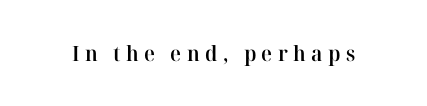
Q: Is the text bold? A: Semi-bold.
Q: Is the text italic (slanted)? A: No, it is upright.
Q: Is the text underlined? A: No.
Q: Is the spacing between letters normal or unusually wide? A: Unusually wide.
